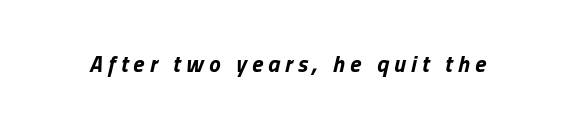
{"italic": "yes", "lean": "right", "slant_degrees": 13, "bold": "yes", "underline": "no", "letter_spacing": "wide", "letter_spacing_em": 0.23, "glyph_px": 23}
